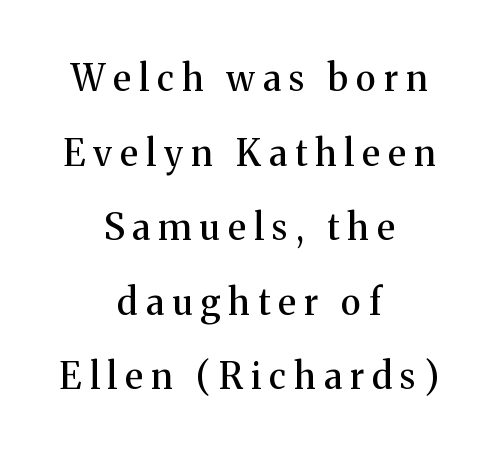
The image shows 36 px serif type, upright; set centered, loose line spacing (2.07x), unusually wide letter spacing (+0.23 em), not underlined; medium stroke contrast and a medium x-height.
